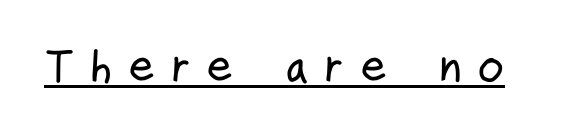
The image shows 46 px condensed sans-serif type, upright; set unusually wide letter spacing (+0.33 em), underlined; low stroke contrast and a medium x-height.
